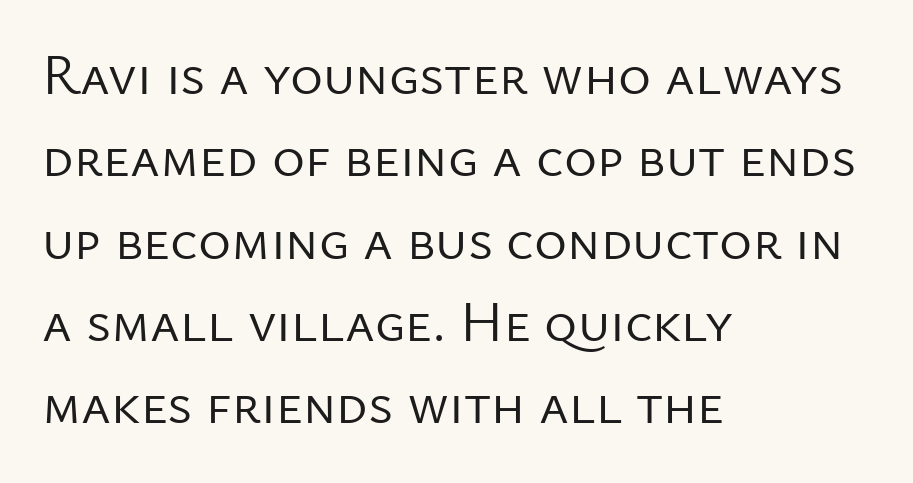
Compared with typical paragraphs, the rows here are spaced about the same. This sample uses plain, unmodified letter spacing. Leftover space on each line is placed entirely after the last word. Here the designer chose a conventional face with non-uniform glyph widths. No letter is thick-stroked: the sample isn't bold.
